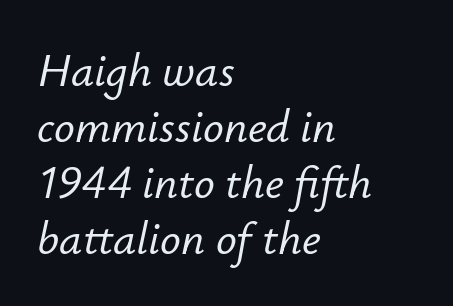
The image shows 46 px text type, italic (leaning right); set left-aligned, line spacing 1.22x, normal letter spacing, not underlined; low stroke contrast and a small x-height.
